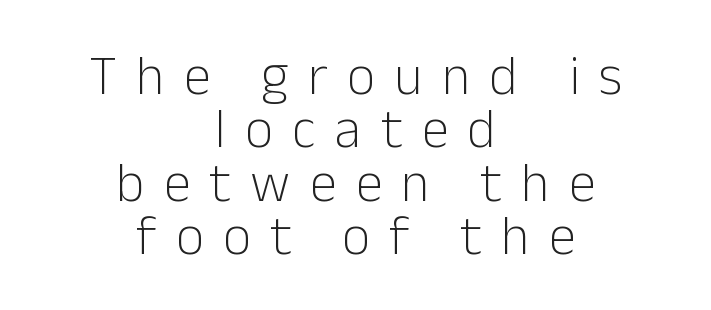
Q: Is the text bold? A: No.
Q: Is the text italic (slanted)? A: No, it is upright.
Q: Is the typeface a serif or a sans-serif typeface? A: Sans-serif.
Q: Is the text underlined? A: No.
Q: How is the paragraph aligned? A: Centered.
Q: Is the spacing between letters normal or unusually wide? A: Unusually wide.
Q: Is the spacing between lines tight, normal or loose? A: Tight.
Q: Width (condensed, normal, or wide)? A: Normal.
Q: Stroke contrast? A: Low.
Q: x-height? A: Medium.
Q: Monospaced? A: No.
